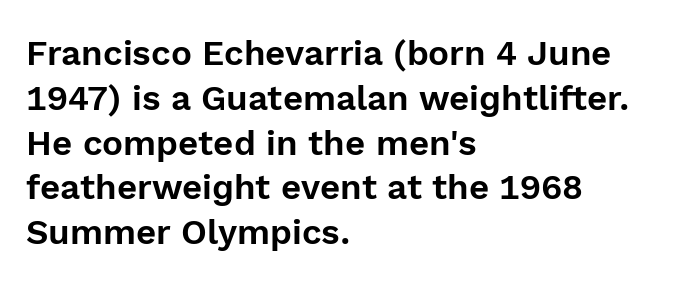
{"serif": "no", "italic": "no", "width": "normal", "x_height": "medium", "monospaced": "no", "underline": "no", "align": "left", "line_spacing": "normal", "line_spacing_ratio": 1.28, "letter_spacing": "normal", "letter_spacing_em": 0.0, "glyph_px": 35}
